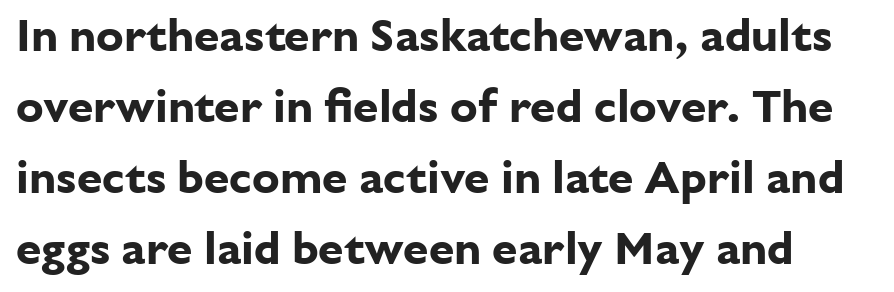
Check the space under the baseline: it is left empty. This sample has the flowing, uneven cadence of proportional lettering. Look at the tracking — it's just the regular setting, nothing added. The glyphs have the mass of a bold cut. Nope, no serifs anywhere on these letters. In terms of posture, this sample is upright.
